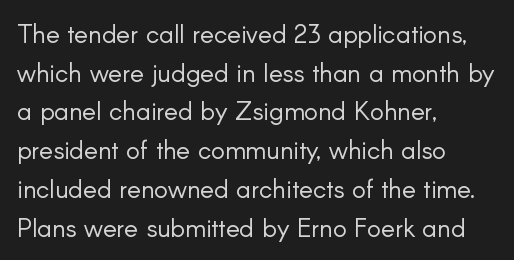
Posture: vertical. The weight tops out at a normal text grade. Words appear dense and cohesive because spacing is normal. If you drew a ruler down the left edge, every line would touch it. Line spacing here is normal. Underline: absent.
